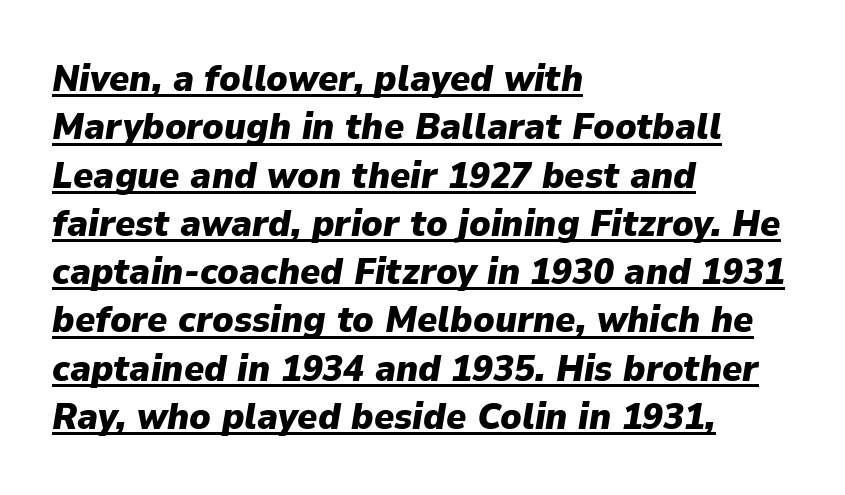
{"italic": "yes", "lean": "right", "slant_degrees": 9, "bold": "yes", "weight": "heavy", "width": "normal", "stroke_contrast": "low", "x_height": "medium", "monospaced": "no", "underline": "yes", "align": "left", "line_spacing": "normal", "line_spacing_ratio": 1.27, "letter_spacing": "normal", "letter_spacing_em": 0.0, "glyph_px": 38}
